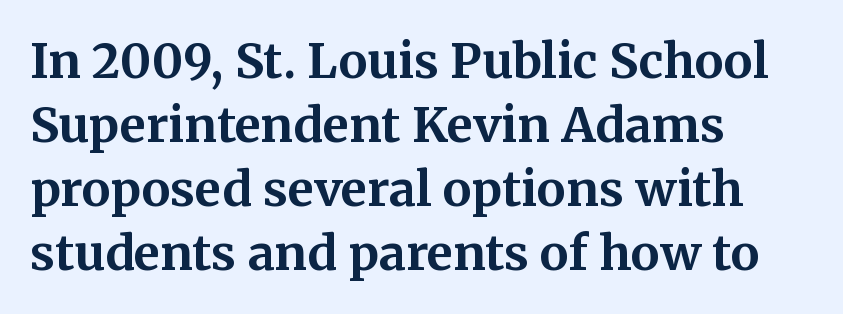
{"serif": "yes", "italic": "no", "bold": "yes", "weight": "bold", "width": "normal", "stroke_contrast": "medium", "x_height": "medium", "monospaced": "no", "underline": "no", "align": "left", "line_spacing": "normal", "line_spacing_ratio": 1.33, "letter_spacing": "normal", "letter_spacing_em": 0.0, "glyph_px": 48}
